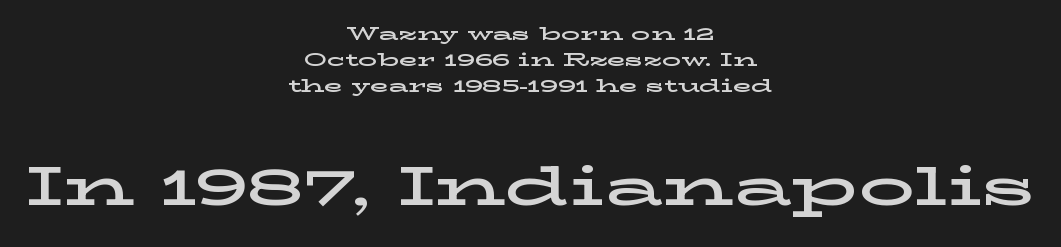
The rendering uses a moderate line-height, typical for paragraphs. Where is the straight margin? There isn't one; the lines are centered. Old-style or modern, the face here clearly has serifs. These lines keep a tight, regular rhythm from letter to letter.
